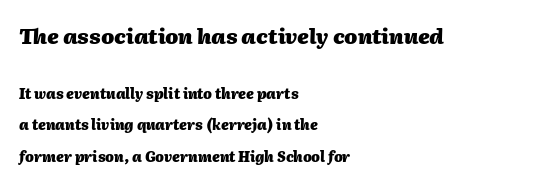
You could call the tracking neutral — neither tight nor loose. Which chunk is bigger? The first one — the top block dwarfs the bottom. Leftover space on each line is placed entirely after the last word. The string is rendered with underlining switched off. Strokes here are thick enough to call this a true bold. This block would shrink considerably if given ordinary leading; it's expanded now.
